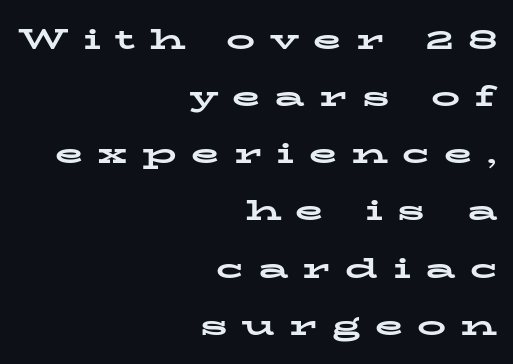
The image shows 29 px bold, wide serif type, upright; set right-aligned, loose line spacing (1.97x), unusually wide letter spacing (+0.49 em), not underlined; low stroke contrast and a medium x-height.
